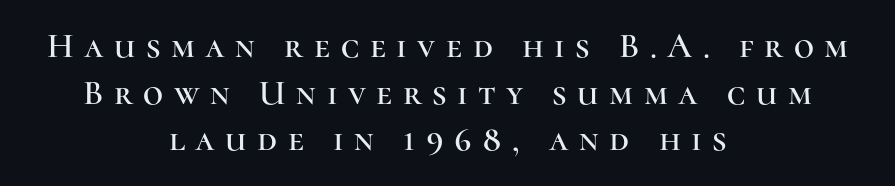
The image shows 35 px serif type, upright; set centered, normal line spacing (1.33x), unusually wide letter spacing (+0.3 em), not underlined; high stroke contrast and a medium x-height.
